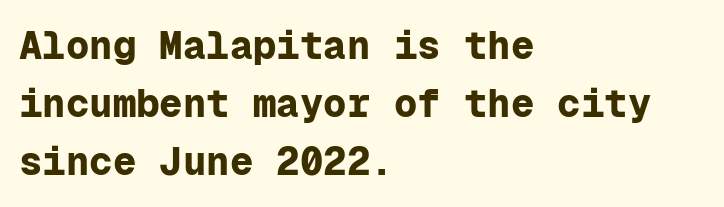
{"serif": "no", "italic": "no", "bold": "yes", "weight": "bold", "width": "normal", "stroke_contrast": "low", "x_height": "medium", "monospaced": "yes", "underline": "no", "align": "left", "line_spacing": "normal", "line_spacing_ratio": 1.49, "letter_spacing": "normal", "letter_spacing_em": 0.0, "glyph_px": 39}
